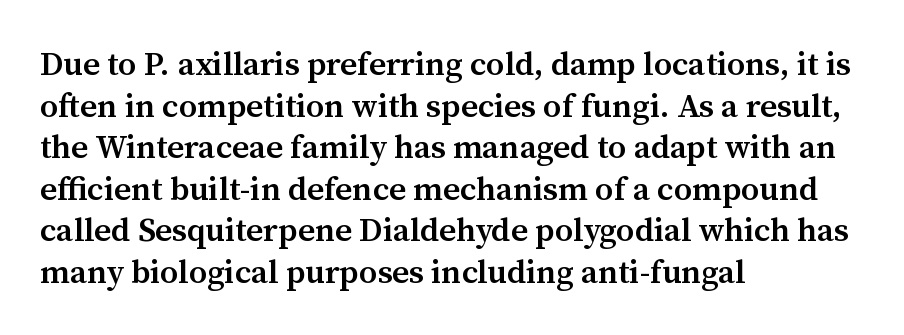
Q: Is the text bold? A: Semi-bold.
Q: Is the text italic (slanted)? A: No, it is upright.
Q: Is the typeface a serif or a sans-serif typeface? A: Serif.
Q: Is the text underlined? A: No.
Q: How is the paragraph aligned? A: Left-aligned.
Q: Is the spacing between letters normal or unusually wide? A: Normal.
Q: Is the spacing between lines tight, normal or loose? A: Normal.
Q: Width (condensed, normal, or wide)? A: Normal.
Q: Stroke contrast? A: Medium.
Q: x-height? A: Medium.
Q: Monospaced? A: No.
